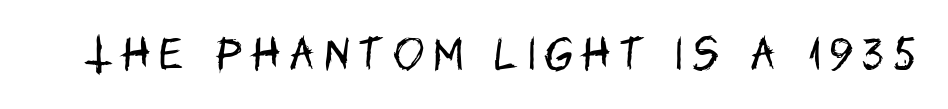
The image shows 37 px regular-weight, condensed sans-serif type, upright; set unusually wide letter spacing (+0.27 em), not underlined; low stroke contrast and a large x-height.
